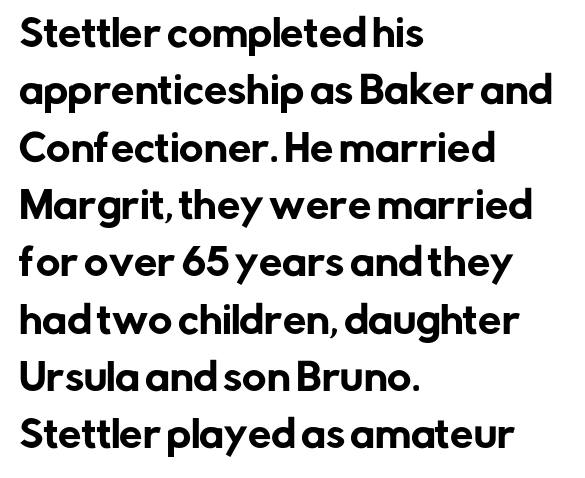
The image shows 37 px sans-serif type, upright; set left-aligned, normal line spacing (1.55x), normal letter spacing, not underlined; low stroke contrast and a medium x-height.
